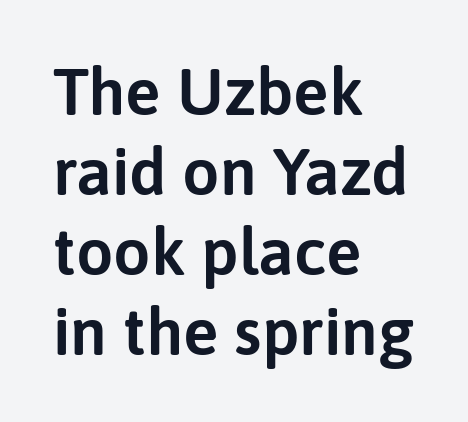
This rendering leaves character spacing at its baseline value. Layout note: lines flush left. Each letter keeps its own natural width here, so spacing adapts to shape. Tall strokes in this sample are plumb rather than angled.
